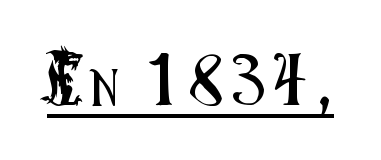
Is this a fixed-width face? No — the glyphs have proportional, varying widths. Italic: no, the glyphs are upright roman. Regarding serifs, this sample does without them. Every word sits above its own underline.
